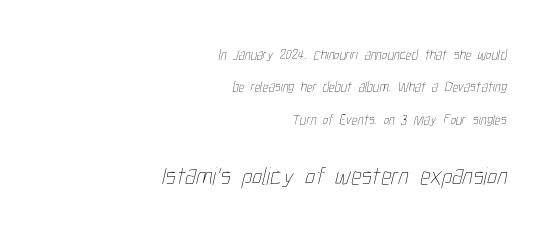
The image shows 25 px text type; set right-aligned, loose line spacing (2.31x), normal letter spacing, not underlined; the second (bottom) block is 1.79x larger.
